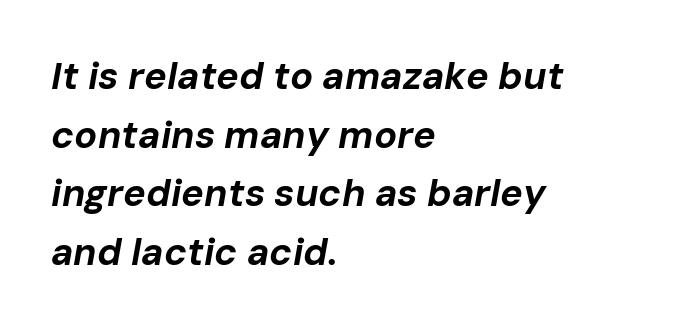
Q: Is the text bold? A: Yes.
Q: Is the text italic (slanted)? A: Yes, it leans right by about 10 degrees.
Q: Is the text underlined? A: No.
Q: How is the paragraph aligned? A: Left-aligned.
Q: Is the spacing between letters normal or unusually wide? A: Normal.
Q: Is the spacing between lines tight, normal or loose? A: Normal.
Q: Width (condensed, normal, or wide)? A: Normal.
Q: Stroke contrast? A: Low.
Q: x-height? A: Medium.
Q: Monospaced? A: No.
